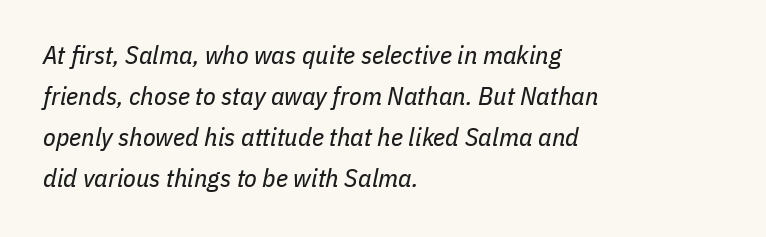
Q: Is the text bold? A: No.
Q: Is the text italic (slanted)? A: Yes, it leans right by about 11 degrees.
Q: Is the text underlined? A: No.
Q: How is the paragraph aligned? A: Left-aligned.
Q: Is the spacing between letters normal or unusually wide? A: Normal.
Q: Is the spacing between lines tight, normal or loose? A: Normal.
